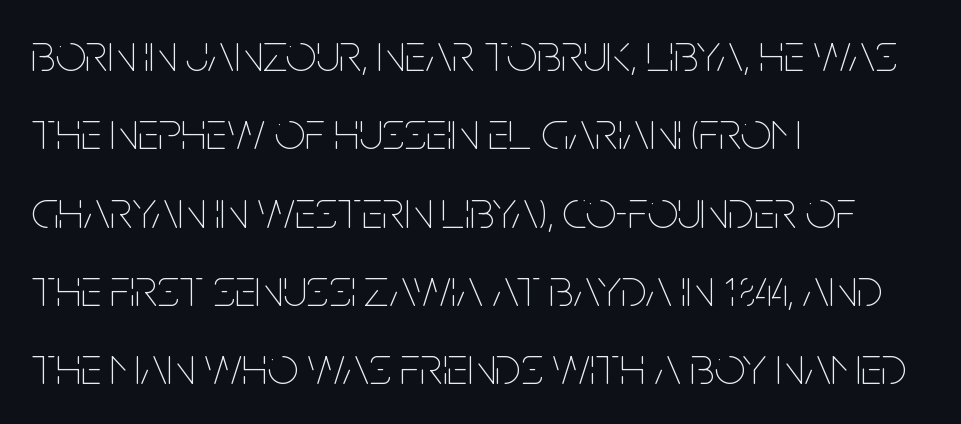
Q: Is the text bold? A: No.
Q: Is the text italic (slanted)? A: No, it is upright.
Q: Is the text underlined? A: No.
Q: How is the paragraph aligned? A: Left-aligned.
Q: Is the spacing between letters normal or unusually wide? A: Normal.
Q: Is the spacing between lines tight, normal or loose? A: Normal.
Q: Width (condensed, normal, or wide)? A: Condensed.
Q: Stroke contrast? A: Low.
Q: x-height? A: Large.
Q: Monospaced? A: No.
